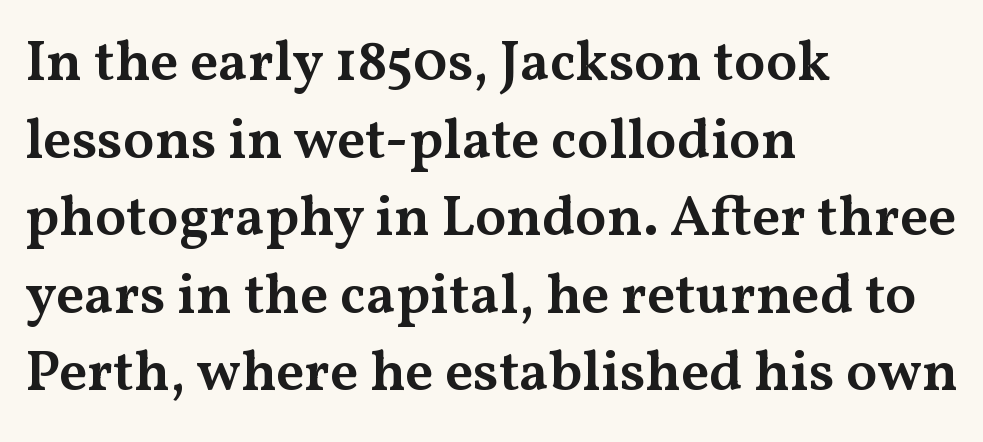
Caption: semibold face, moderately heavy strokes. Is the letter spacing exaggerated? No — it looks like the ordinary default. Note: serifs present on the glyphs. Quick note: interline space is typical. Is this a fixed-width face? No — the glyphs have proportional, varying widths.
